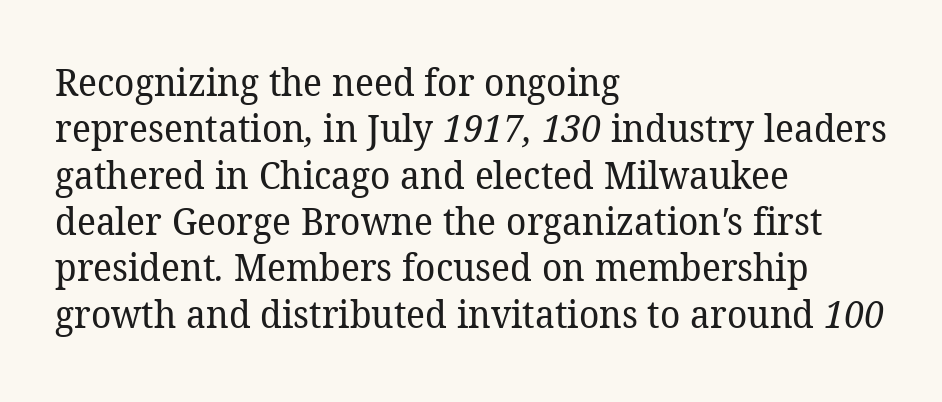
Q: Is the text bold? A: No.
Q: Is the typeface a serif or a sans-serif typeface? A: Serif.
Q: Is the text underlined? A: No.
Q: How is the paragraph aligned? A: Left-aligned.
Q: Is the spacing between letters normal or unusually wide? A: Normal.
Q: Width (condensed, normal, or wide)? A: Normal.
Q: Stroke contrast? A: Low.
Q: x-height? A: Medium.
Q: Monospaced? A: No.
